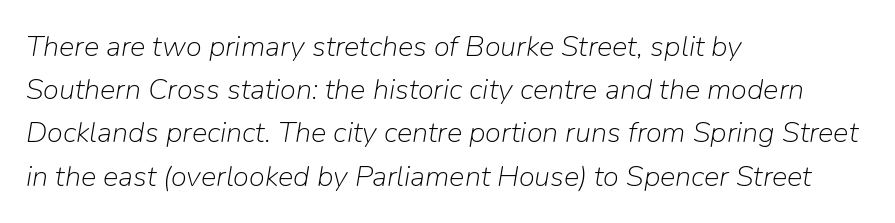
The image shows 29 px light type, italic (leaning right); set left-aligned, normal line spacing (1.49x), normal letter spacing, not underlined; low stroke contrast and a medium x-height.
